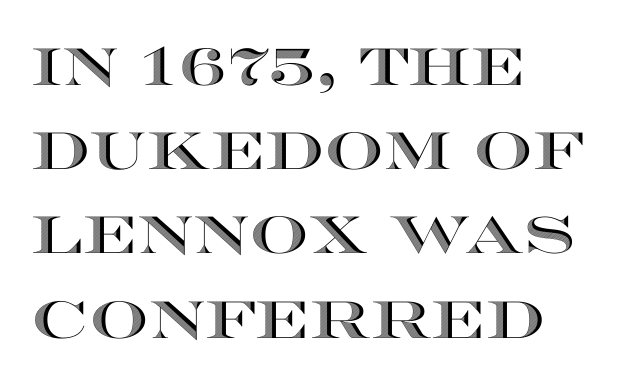
Q: Is the text italic (slanted)? A: No, it is upright.
Q: Is the text underlined? A: No.
Q: How is the paragraph aligned? A: Left-aligned.
Q: Is the spacing between letters normal or unusually wide? A: Normal.
Q: Is the spacing between lines tight, normal or loose? A: Normal.
Q: Width (condensed, normal, or wide)? A: Wide.
Q: x-height? A: Large.
Q: Monospaced? A: No.
